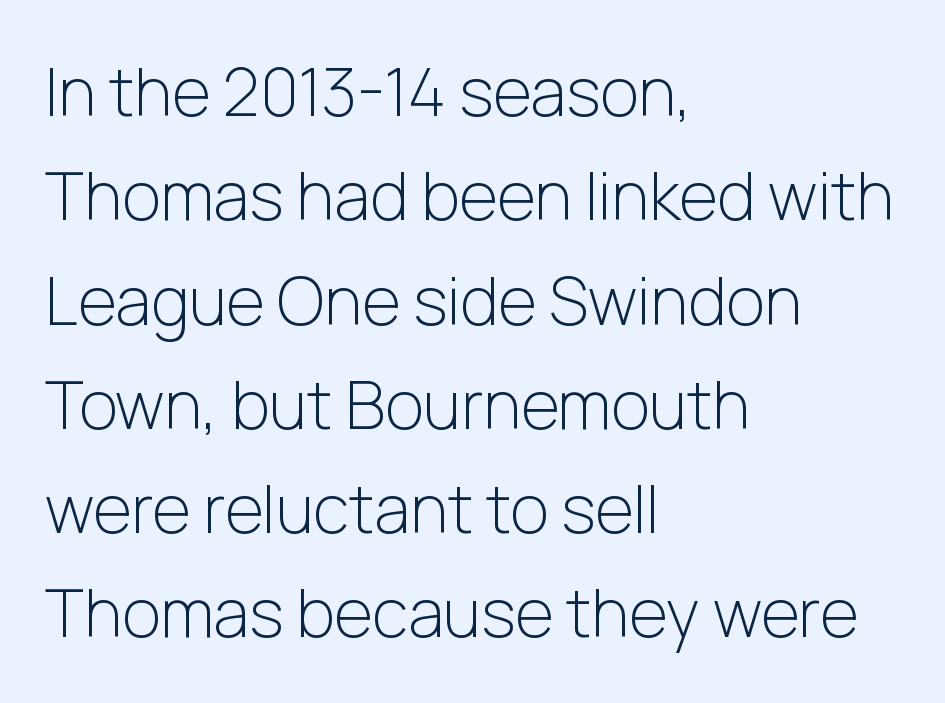
{"serif": "no", "italic": "no", "bold": "no", "weight": "light", "width": "normal", "stroke_contrast": "low", "x_height": "medium", "monospaced": "no", "underline": "no", "align": "left", "line_spacing": "normal", "line_spacing_ratio": 1.58, "letter_spacing": "normal", "letter_spacing_em": 0.0, "glyph_px": 66}
